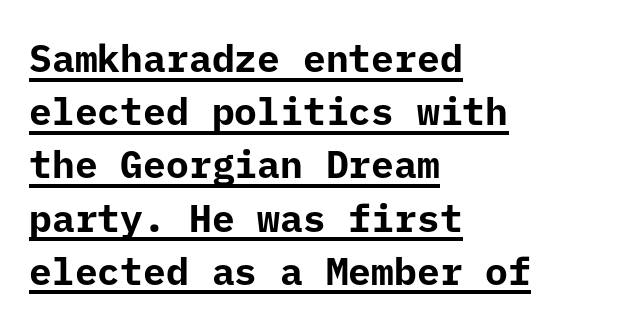
The horizontal fit of the characters is conventional and even. This is the regular roman posture of the typeface. The passage shown is emphatically bold. In CSS terms this would be text-align: left.
